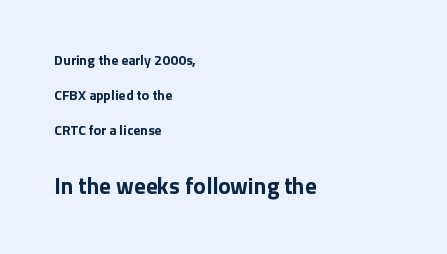
{"italic": "no", "bold": "yes", "underline": "no", "align": "left", "line_spacing": "loose", "line_spacing_ratio": 2.49, "letter_spacing": "normal", "letter_spacing_em": 0.0, "larger_block": "second", "size_ratio": 1.64, "glyph_px": 23}
